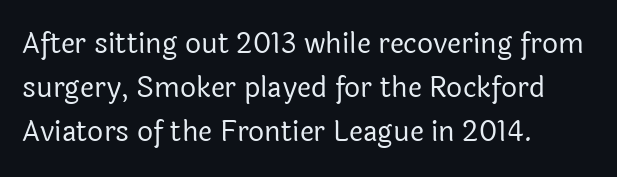
The rendering keeps characters at their native spacing. The type sits square on the baseline with zero lean. The ragged edge is on the right, which tells us the setting is flush left. Note the varied advance widths — an 'i' is clearly narrower than an 'm'. Quick note: underline off. The face used here is a sans, in the tradition of grotesques and geometrics.
